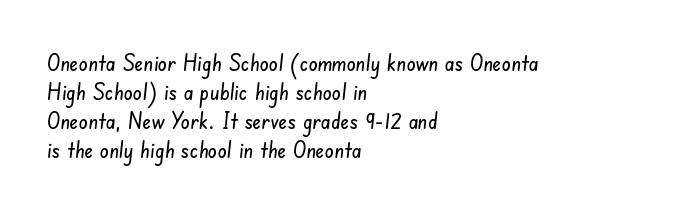
The image shows 23 px text type; set left-aligned, normal line spacing (1.26x), normal letter spacing, not underlined.
